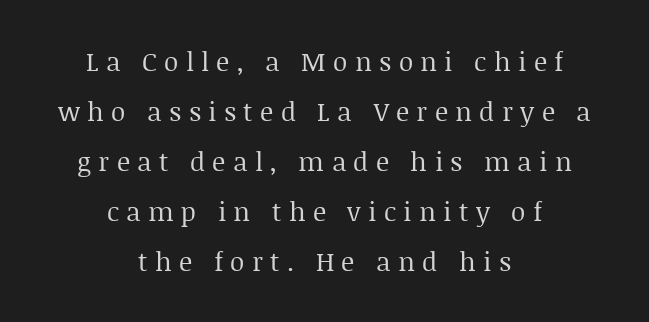
The image shows 26 px text type, upright; set centered, loose line spacing (1.92x), unusually wide letter spacing (+0.28 em), not underlined.
